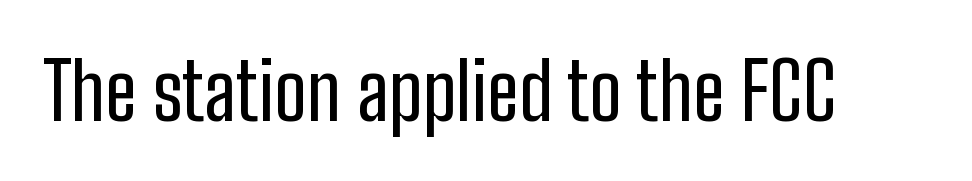
The image shows 79 px condensed sans-serif type, upright; set normal letter spacing, not underlined; low stroke contrast and a medium x-height.
